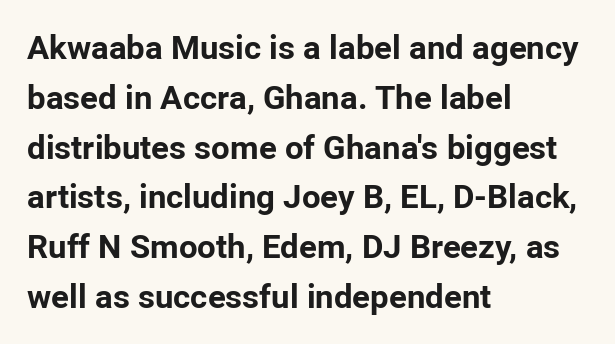
Q: Is the text bold? A: Yes.
Q: Is the text italic (slanted)? A: No, it is upright.
Q: Is the typeface a serif or a sans-serif typeface? A: Sans-serif.
Q: Is the text underlined? A: No.
Q: How is the paragraph aligned? A: Left-aligned.
Q: Is the spacing between letters normal or unusually wide? A: Normal.
Q: Is the spacing between lines tight, normal or loose? A: Normal.
Q: Width (condensed, normal, or wide)? A: Normal.
Q: Stroke contrast? A: Low.
Q: x-height? A: Medium.
Q: Monospaced? A: No.
